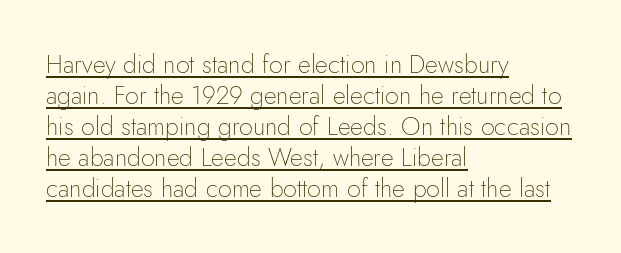
Notice how the stems are strictly vertical — no italics here. Line starts are locked; line ends wander. Each line of the rendering has a horizontal stroke beneath the glyphs. Compared with typical body copy, the letter spacing here is the same.
